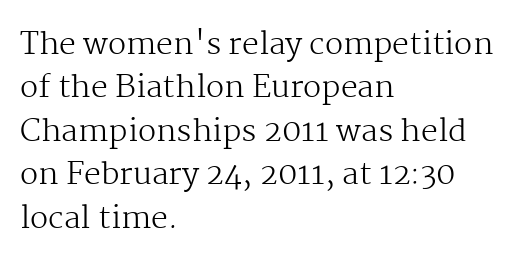
{"serif": "yes", "italic": "no", "bold": "no", "weight": "regular", "width": "normal", "stroke_contrast": "medium", "x_height": "medium", "monospaced": "no", "underline": "no", "align": "left", "line_spacing": "normal", "line_spacing_ratio": 1.45, "letter_spacing": "normal", "letter_spacing_em": 0.0, "glyph_px": 30}
